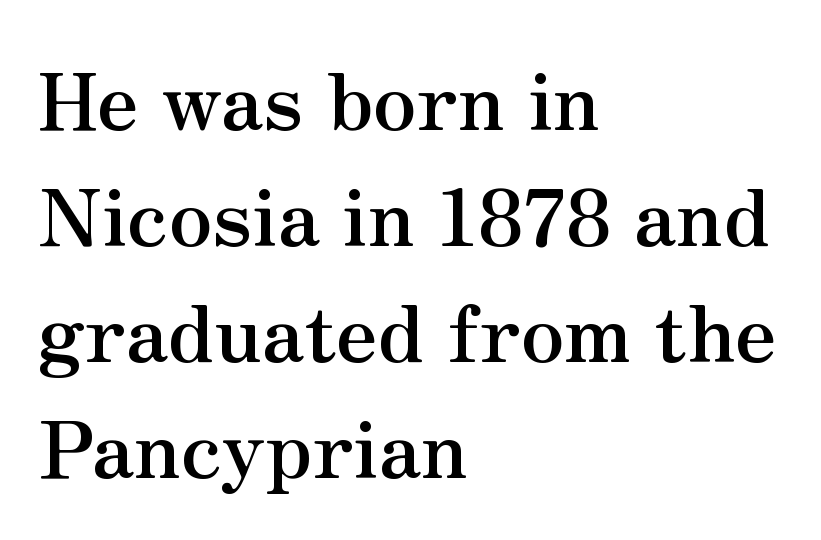
{"serif": "yes", "italic": "no", "bold": "yes", "weight": "semibold", "width": "normal", "stroke_contrast": "medium", "x_height": "small", "monospaced": "no", "underline": "no", "align": "left", "line_spacing": "normal", "line_spacing_ratio": 1.47, "letter_spacing": "normal", "letter_spacing_em": 0.0, "glyph_px": 79}
